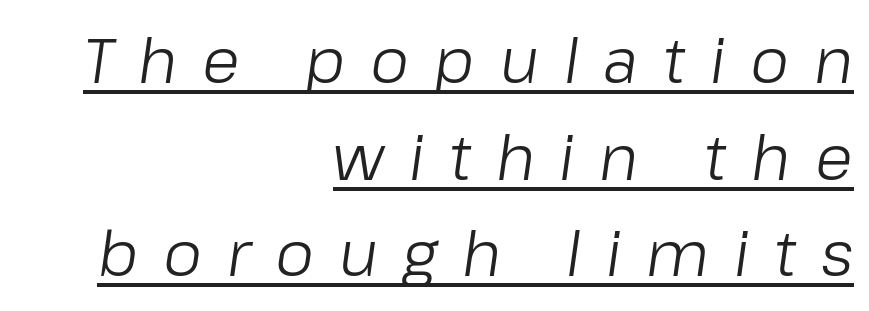
This is underlined copy, the kind a proofreader might mark for attention. Regarding leading, the lines here are spaced in the standard way. Students, note that the glyphs here are deliberately spaced far apart. Typeset ragged left — the right edge is the straight one. There's an unmistakable incline to the writing here. Stroke mass is kept to a normal reading level or below.
